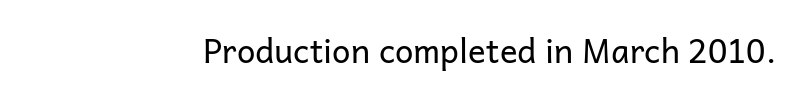
The image shows 33 px regular-weight sans-serif type, upright; set normal letter spacing, not underlined; low stroke contrast and a medium x-height.
